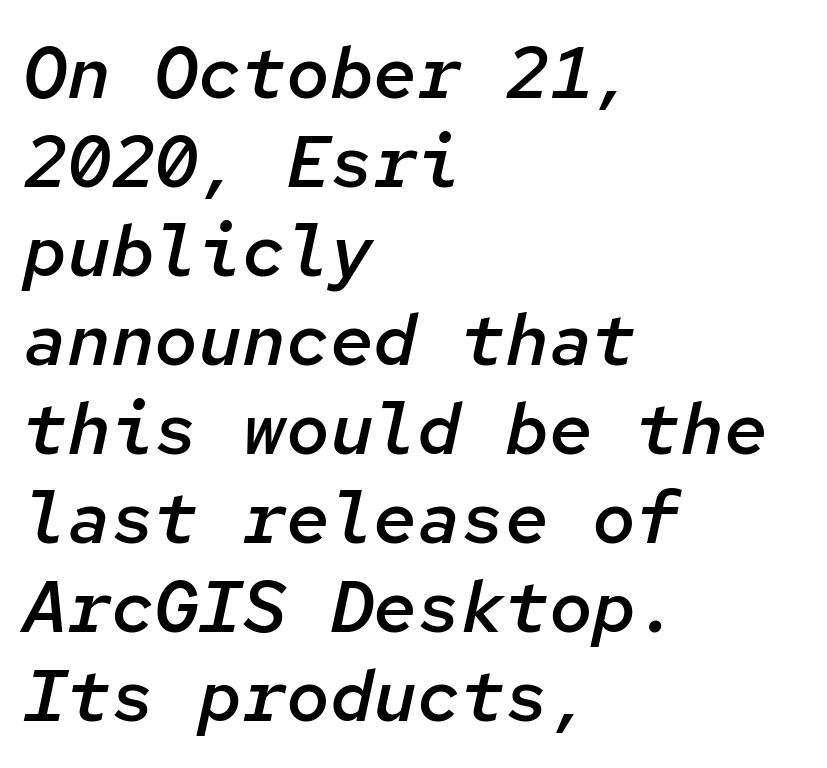
Descenders are the only things crossing below the line. It's the slanting kind of type. The setting favours the left margin, as ordinary paragraphs usually do. Characters follow at the spacing the type designer built in. The characters look somewhat weighty, a semibold short of true bold. The face used here is monospaced, like something from a code editor.
